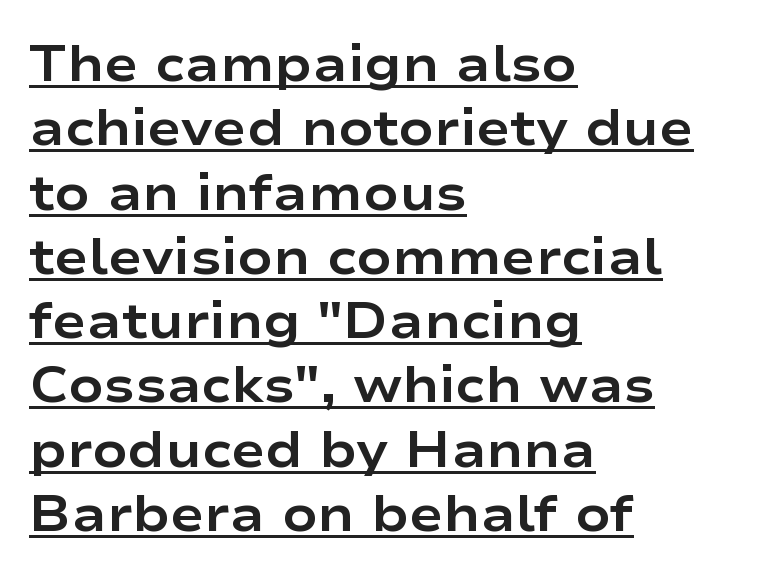
A roman cut, with each character standing at attention. A full-strength bold gives these letters their thick strokes. The letters carry no serifs — their stems end cleanly without finishing strokes. You could not count columns in this text — the font is proportionally spaced. Every row of glyphs begins at an identical x-position on the left. Nobody touched the tracking dial on this one.
